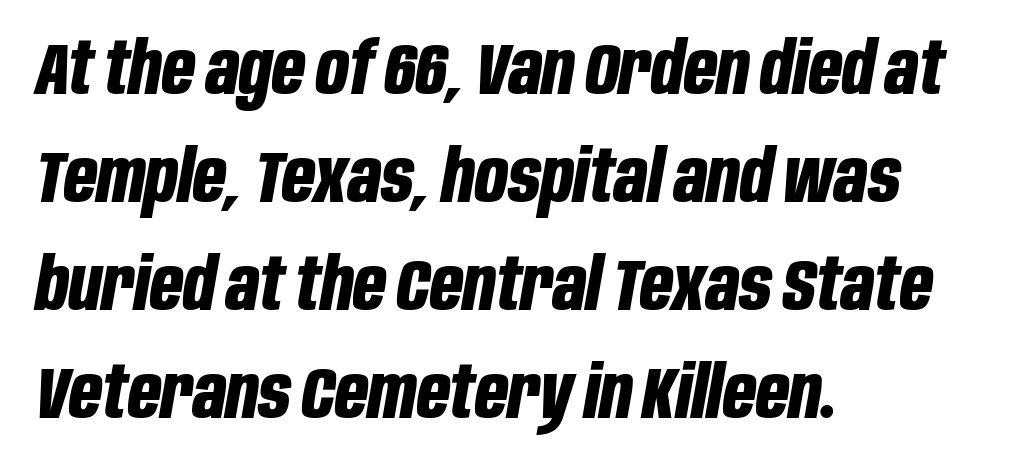
The image shows 72 px bold, condensed type, italic (leaning right); set left-aligned, normal line spacing (1.5x), normal letter spacing, not underlined; low stroke contrast and a large x-height.
